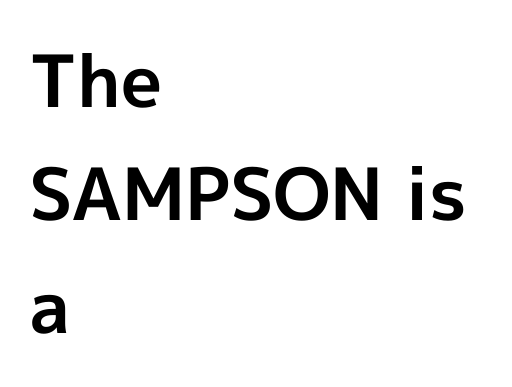
{"serif": "no", "italic": "no", "bold": "yes", "weight": "bold", "width": "normal", "x_height": "medium", "monospaced": "no", "underline": "no", "align": "left", "line_spacing": "normal", "line_spacing_ratio": 1.57, "letter_spacing": "normal", "letter_spacing_em": 0.0, "glyph_px": 72}
